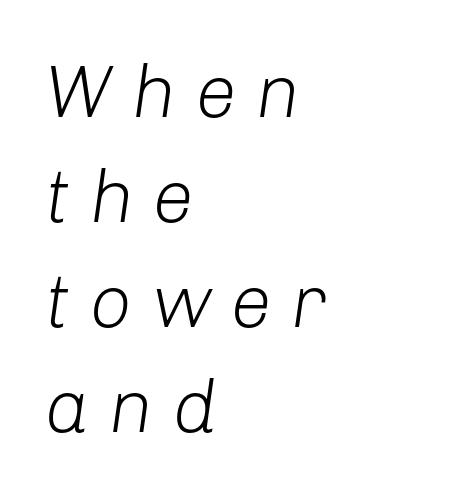
The image shows 75 px light type, italic (leaning right); set left-aligned, normal line spacing (1.4x), unusually wide letter spacing (+0.25 em), not underlined; low stroke contrast and a medium x-height.
